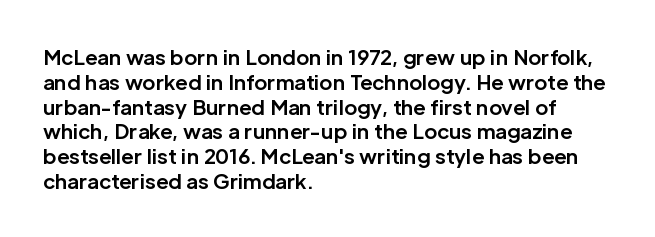
{"italic": "no", "bold": "yes", "underline": "no", "align": "left", "line_spacing_ratio": 1.24, "letter_spacing": "normal", "letter_spacing_em": 0.0, "glyph_px": 20}
